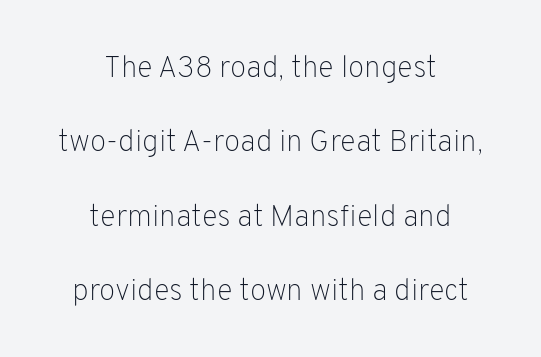
Q: Is the text bold? A: No.
Q: Is the text italic (slanted)? A: No, it is upright.
Q: Is the typeface a serif or a sans-serif typeface? A: Sans-serif.
Q: Is the text underlined? A: No.
Q: How is the paragraph aligned? A: Centered.
Q: Is the spacing between letters normal or unusually wide? A: Normal.
Q: Is the spacing between lines tight, normal or loose? A: Loose.
Q: Width (condensed, normal, or wide)? A: Normal.
Q: Stroke contrast? A: Low.
Q: x-height? A: Medium.
Q: Monospaced? A: No.
